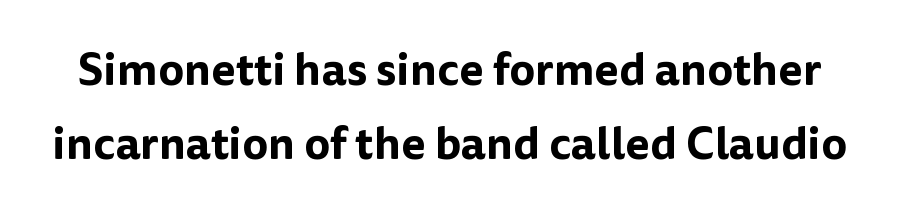
The image shows 45 px sans-serif type, upright; set normal line spacing (1.65x), normal letter spacing, not underlined; low stroke contrast and a medium x-height.
